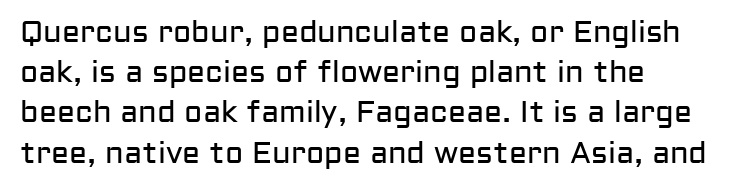
Q: Is the text bold? A: No.
Q: Is the text italic (slanted)? A: No, it is upright.
Q: Is the typeface a serif or a sans-serif typeface? A: Sans-serif.
Q: Is the text underlined? A: No.
Q: How is the paragraph aligned? A: Left-aligned.
Q: Is the spacing between letters normal or unusually wide? A: Normal.
Q: Is the spacing between lines tight, normal or loose? A: Normal.
Q: Width (condensed, normal, or wide)? A: Normal.
Q: Stroke contrast? A: Low.
Q: x-height? A: Medium.
Q: Monospaced? A: No.
